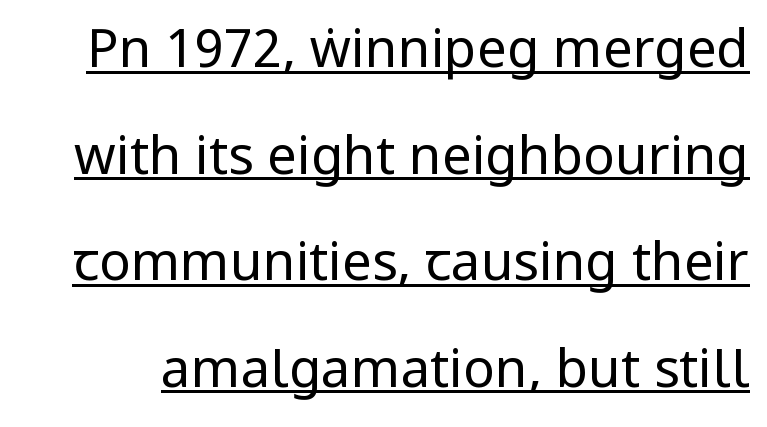
Q: Is the text bold? A: No.
Q: Is the text italic (slanted)? A: No, it is upright.
Q: Is the typeface a serif or a sans-serif typeface? A: Sans-serif.
Q: Is the text underlined? A: Yes.
Q: Is the spacing between letters normal or unusually wide? A: Normal.
Q: Is the spacing between lines tight, normal or loose? A: Loose.
Q: Width (condensed, normal, or wide)? A: Condensed.
Q: Stroke contrast? A: Low.
Q: x-height? A: Large.
Q: Monospaced? A: No.
